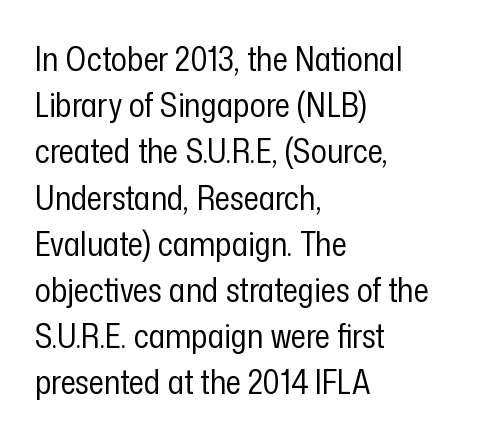
Q: Is the text bold? A: No.
Q: Is the text italic (slanted)? A: No, it is upright.
Q: Is the typeface a serif or a sans-serif typeface? A: Sans-serif.
Q: Is the text underlined? A: No.
Q: How is the paragraph aligned? A: Left-aligned.
Q: Is the spacing between letters normal or unusually wide? A: Normal.
Q: Is the spacing between lines tight, normal or loose? A: Normal.
Q: Width (condensed, normal, or wide)? A: Condensed.
Q: Stroke contrast? A: Low.
Q: x-height? A: Medium.
Q: Monospaced? A: No.
